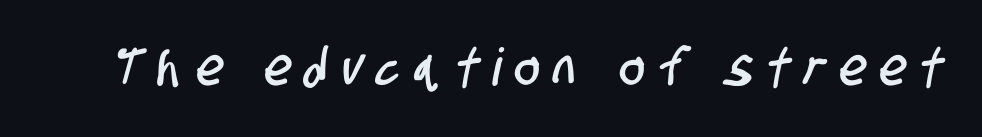
Q: Is the typeface a serif or a sans-serif typeface? A: Sans-serif.
Q: Is the text underlined? A: No.
Q: Is the spacing between letters normal or unusually wide? A: Unusually wide.
Q: Width (condensed, normal, or wide)? A: Condensed.
Q: Stroke contrast? A: Low.
Q: x-height? A: Large.
Q: Monospaced? A: No.
